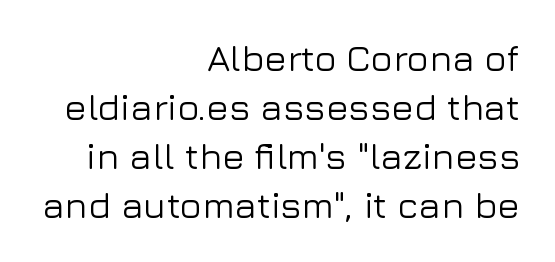
{"serif": "no", "italic": "no", "width": "normal", "stroke_contrast": "low", "x_height": "medium", "monospaced": "no", "underline": "no", "align": "right", "line_spacing": "normal", "line_spacing_ratio": 1.32, "letter_spacing": "normal", "letter_spacing_em": 0.0, "glyph_px": 37}
